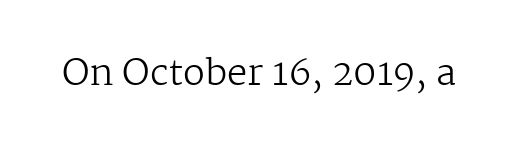
Anything drawn beneath the words? Only blank space. The weight would be labelled regular, book, light, or lighter still. Looks like regular typesetting: each glyph gets only the width it needs. Is the letter spacing exaggerated? No — it looks like the ordinary default. Typographically, this falls in the serif category. The axis of the letterforms is exactly vertical.
